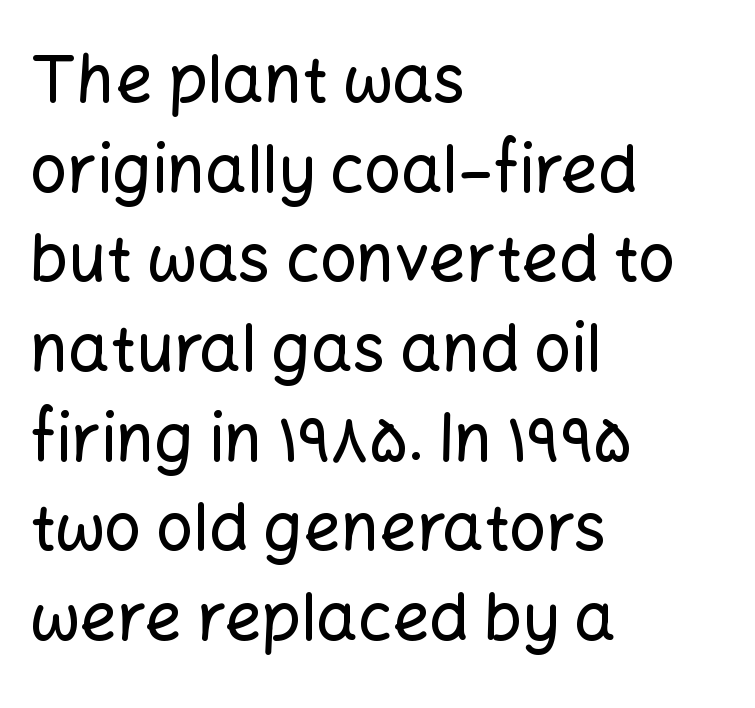
{"serif": "no", "italic": "no", "width": "normal", "stroke_contrast": "low", "x_height": "medium", "monospaced": "no", "underline": "no", "align": "left", "line_spacing": "normal", "line_spacing_ratio": 1.38, "letter_spacing": "normal", "letter_spacing_em": 0.0, "glyph_px": 65}
